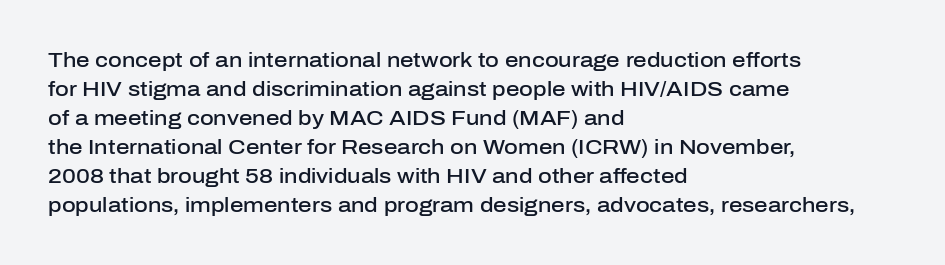
The image shows 21 px text type, upright; set left-aligned, normal line spacing (1.38x), normal letter spacing, not underlined.
